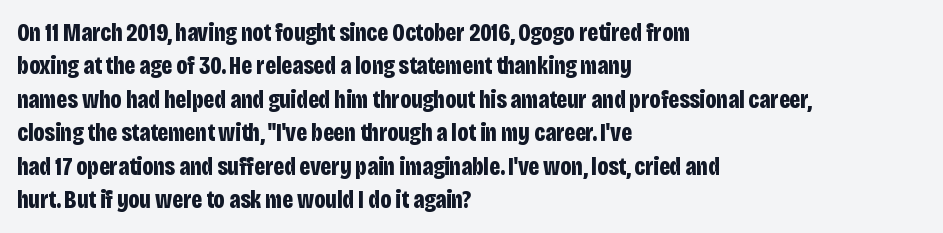
Notice how the passage keeps a crisp vertical edge on the left only. Ordinary non-slanted type is in use. This sample uses plain, unmodified letter spacing. Strong, thick strokes mark this as bold type. Normally led — the rows are evenly, conventionally spaced.
